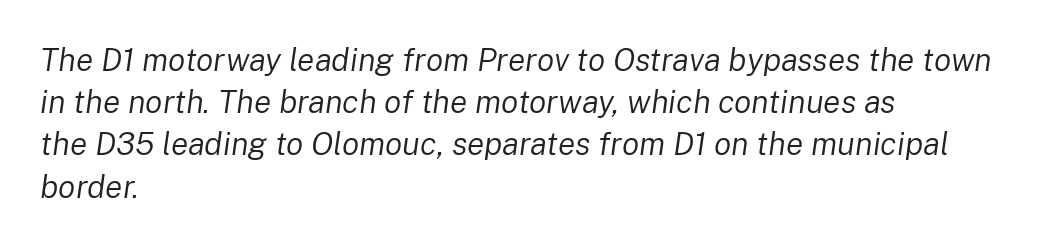
{"italic": "yes", "lean": "right", "slant_degrees": 8, "bold": "no", "weight": "regular", "width": "normal", "stroke_contrast": "low", "x_height": "medium", "monospaced": "no", "underline": "no", "align": "left", "line_spacing": "normal", "line_spacing_ratio": 1.32, "letter_spacing": "normal", "letter_spacing_em": 0.0, "glyph_px": 32}
